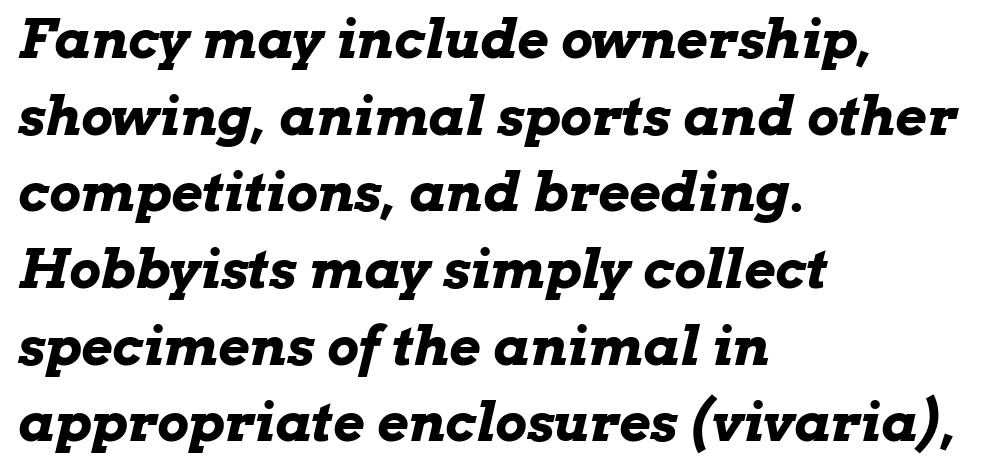
Q: Is the text bold? A: Yes.
Q: Is the text italic (slanted)? A: Yes, it leans right by about 13 degrees.
Q: Is the text underlined? A: No.
Q: How is the paragraph aligned? A: Left-aligned.
Q: Is the spacing between letters normal or unusually wide? A: Normal.
Q: Is the spacing between lines tight, normal or loose? A: Normal.
Q: Width (condensed, normal, or wide)? A: Wide.
Q: Stroke contrast? A: Low.
Q: x-height? A: Medium.
Q: Monospaced? A: No.
